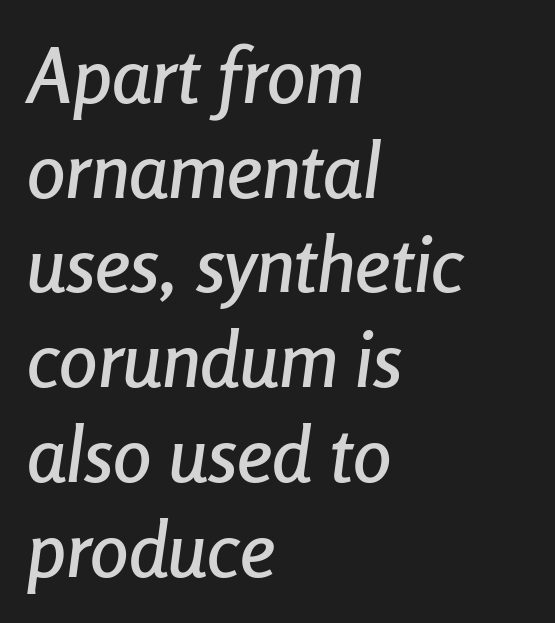
This sample has the flowing, uneven cadence of proportional lettering. All the whitespace from short lines collects on the right. Standard letterfit; no display-style spreading of the glyphs. Would a proofreader flag this as italicized? Yes. The zone under the glyphs is completely vacant.
